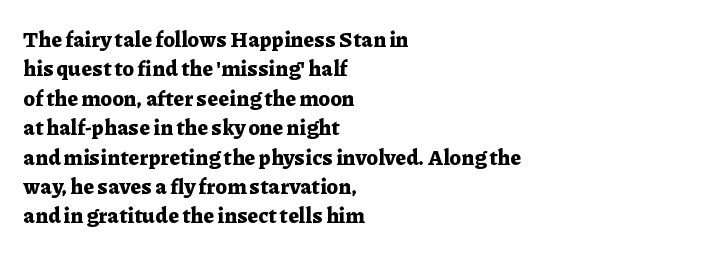
{"italic": "no", "bold": "yes", "underline": "no", "align": "left", "line_spacing": "normal", "line_spacing_ratio": 1.4, "letter_spacing": "normal", "letter_spacing_em": 0.0, "glyph_px": 21}
